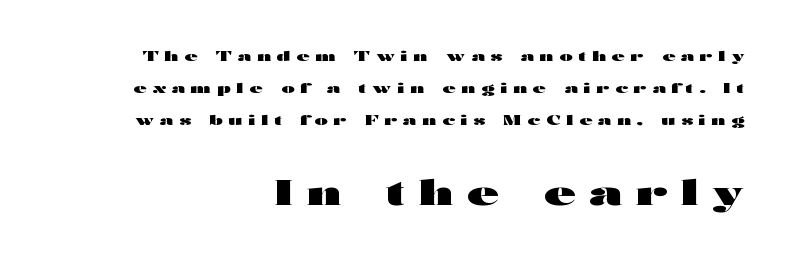
The image shows 34 px heavy, wide type, upright; set right-aligned, loose line spacing (2.29x), unusually wide letter spacing (+0.42 em), not underlined; the second (bottom) block is 2.43x larger; high stroke contrast and a medium x-height.
